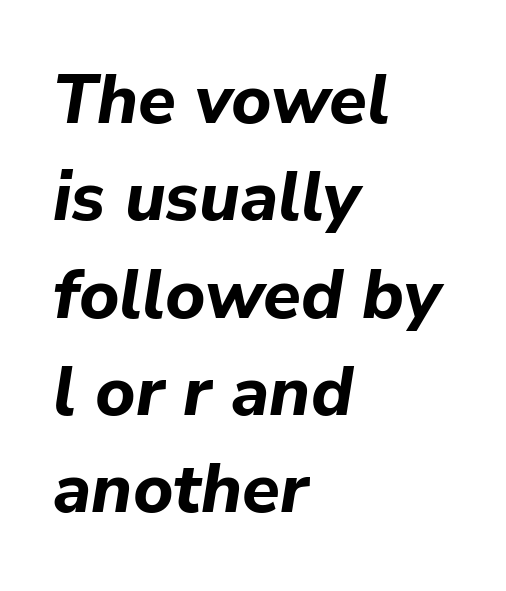
{"italic": "yes", "lean": "right", "slant_degrees": 9, "bold": "yes", "weight": "bold", "width": "normal", "stroke_contrast": "low", "x_height": "medium", "monospaced": "no", "underline": "no", "align": "left", "line_spacing": "normal", "line_spacing_ratio": 1.41, "letter_spacing": "normal", "letter_spacing_em": 0.0, "glyph_px": 69}
